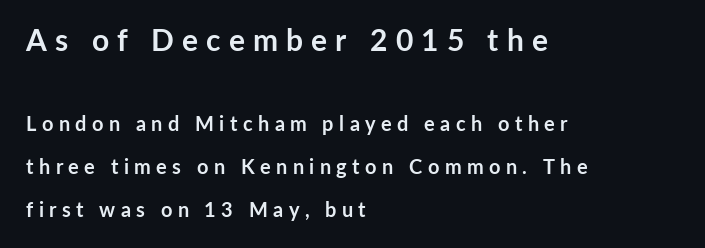
Heavy-handed strokes throughout: this text is bold. The foot of each line stays bare and open. You get the large type first, then a drop to smaller type. The glyphs in this specimen are sans serif.
